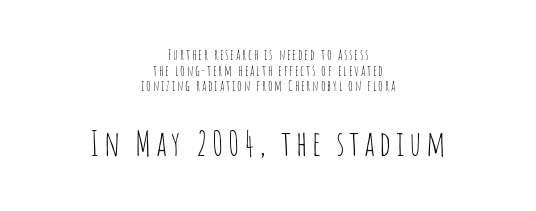
Q: Is the text bold? A: No.
Q: Is the text italic (slanted)? A: No, it is upright.
Q: Is the typeface a serif or a sans-serif typeface? A: Sans-serif.
Q: Is the text underlined? A: No.
Q: How is the paragraph aligned? A: Centered.
Q: Is the spacing between lines tight, normal or loose? A: Tight.
Q: Which block of text is set in a larger size, the first (top) or the second (bottom)? A: The second (bottom) one.
Q: Width (condensed, normal, or wide)? A: Condensed.
Q: Stroke contrast? A: Low.
Q: x-height? A: Large.
Q: Monospaced? A: No.
